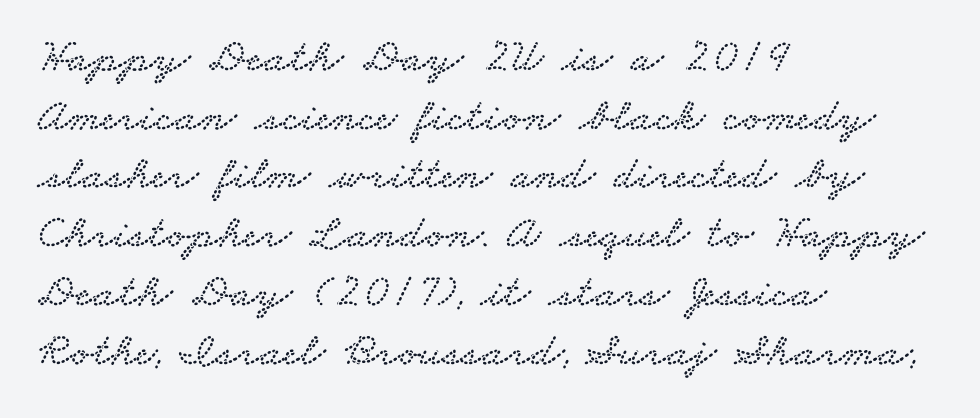
The image shows 47 px wide type; set left-aligned, normal line spacing (1.25x), normal letter spacing, not underlined; low stroke contrast and a small x-height.
